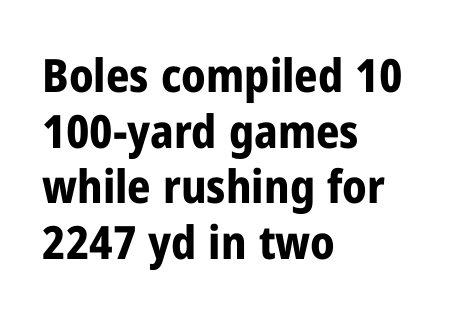
The image shows 46 px bold, condensed sans-serif type, upright; set left-aligned, line spacing 1.21x, normal letter spacing, not underlined; low stroke contrast and a medium x-height.
